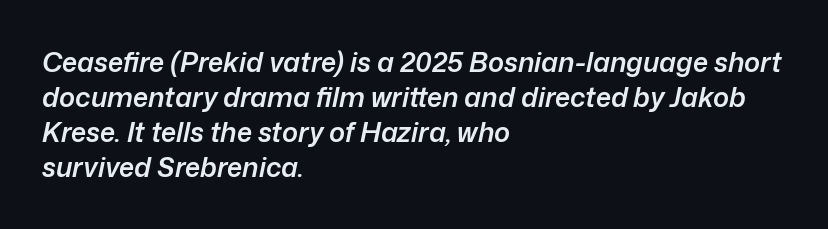
{"italic": "yes", "lean": "right", "slant_degrees": 12, "bold": "semi", "underline": "no", "align": "left", "line_spacing": "normal", "line_spacing_ratio": 1.3, "letter_spacing": "normal", "letter_spacing_em": 0.0, "glyph_px": 27}
